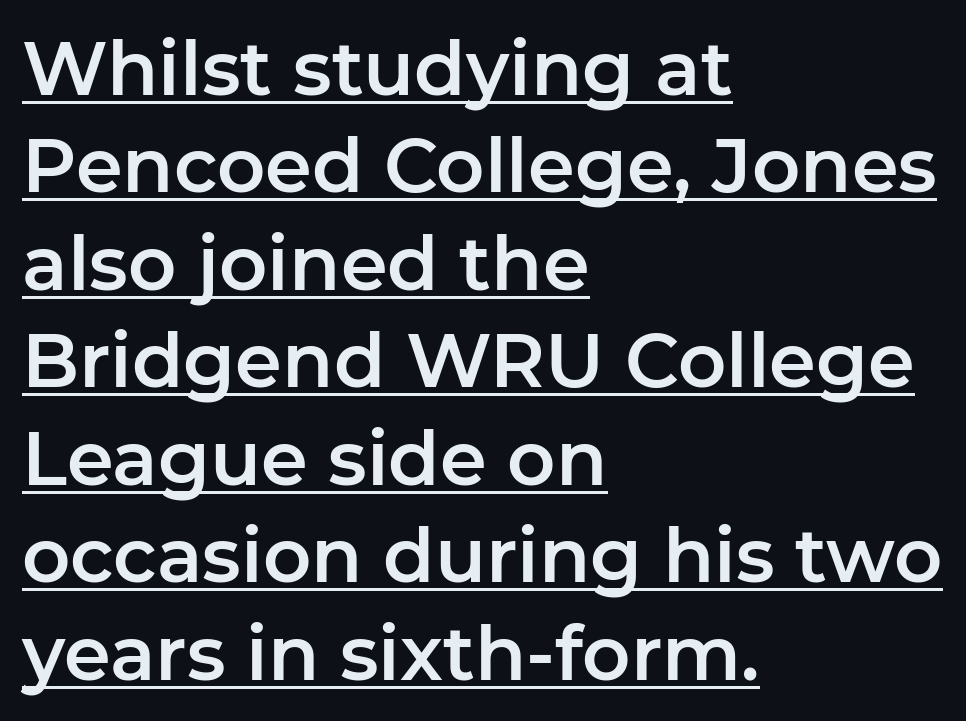
Q: Is the text italic (slanted)? A: No, it is upright.
Q: Is the typeface a serif or a sans-serif typeface? A: Sans-serif.
Q: Is the text underlined? A: Yes.
Q: How is the paragraph aligned? A: Left-aligned.
Q: Is the spacing between letters normal or unusually wide? A: Normal.
Q: Is the spacing between lines tight, normal or loose? A: Normal.
Q: Width (condensed, normal, or wide)? A: Normal.
Q: Stroke contrast? A: Low.
Q: x-height? A: Medium.
Q: Monospaced? A: No.
